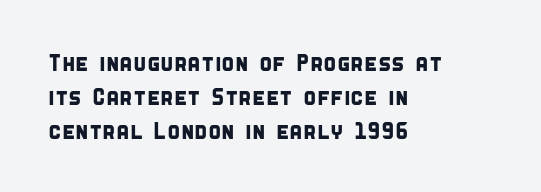
Lines of text with bare space underneath. Glyph-to-glyph distance matches everyday printed text. The lines sit at an ordinary, default distance from one another. The lines in this sample share a left origin and differ only in where they stop.
